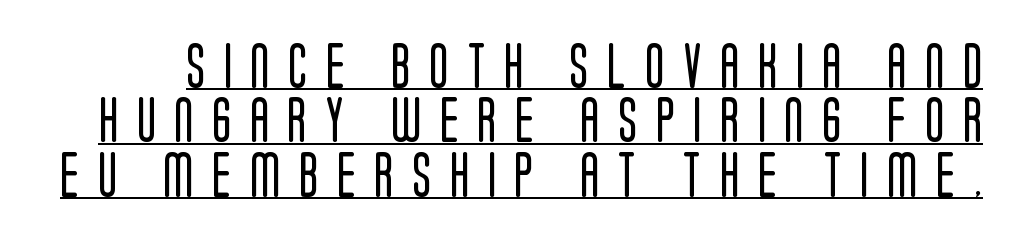
The image shows 45 px regular-weight, condensed sans-serif type, upright; set line spacing 1.21x, unusually wide letter spacing (+0.41 em), underlined; low stroke contrast and a large x-height.
